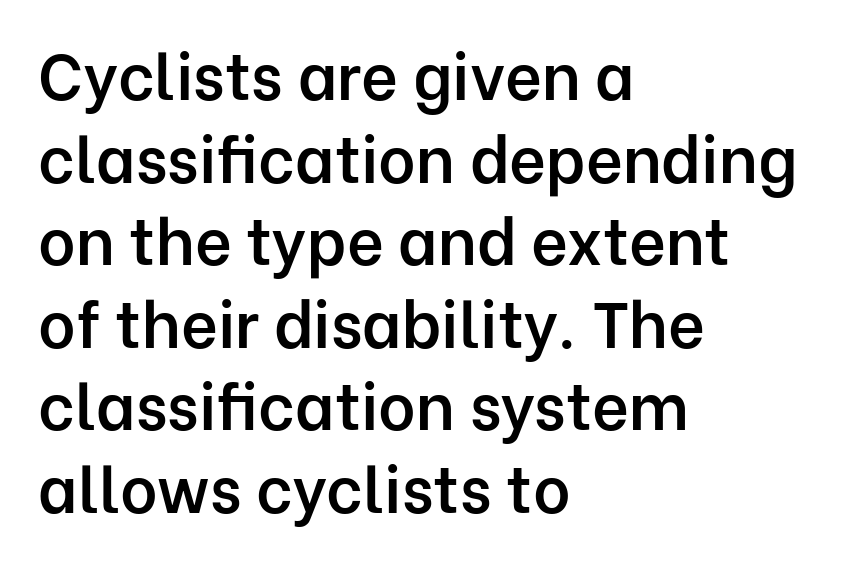
The image shows 64 px semibold sans-serif type, upright; set left-aligned, normal line spacing (1.29x), normal letter spacing, not underlined; low stroke contrast and a medium x-height.
